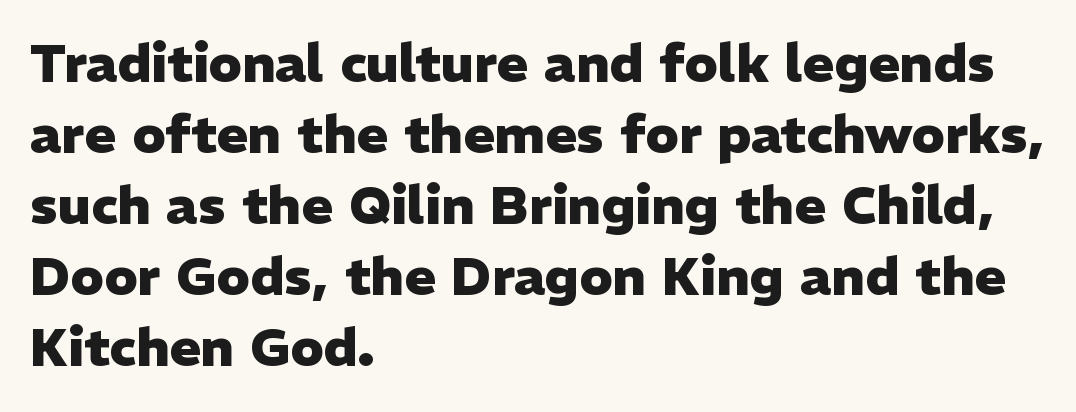
{"serif": "no", "italic": "no", "bold": "yes", "weight": "heavy", "width": "normal", "stroke_contrast": "low", "x_height": "medium", "monospaced": "no", "underline": "no", "align": "left", "line_spacing": "normal", "line_spacing_ratio": 1.34, "letter_spacing": "normal", "letter_spacing_em": 0.0, "glyph_px": 53}
